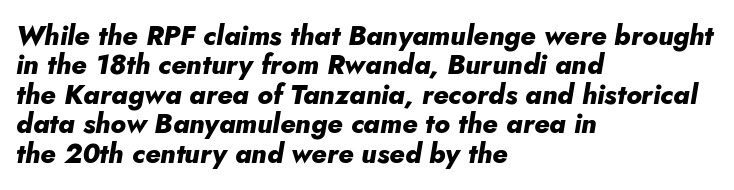
The image shows 27 px bold type, italic (leaning right); set left-aligned, tight line spacing (1.09x), normal letter spacing, not underlined.
